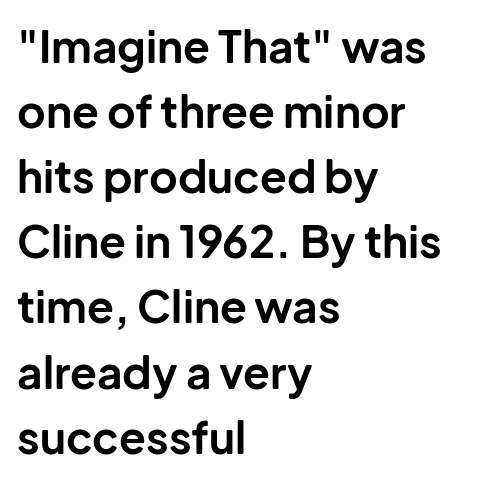
Does the leading feel generous? No, just average. The text was rendered using a sans face with plain stroke endings. This sample uses an upright cut, with every glyph sitting square on the baseline. Proportional: the letters do not fall into vertical columns.
